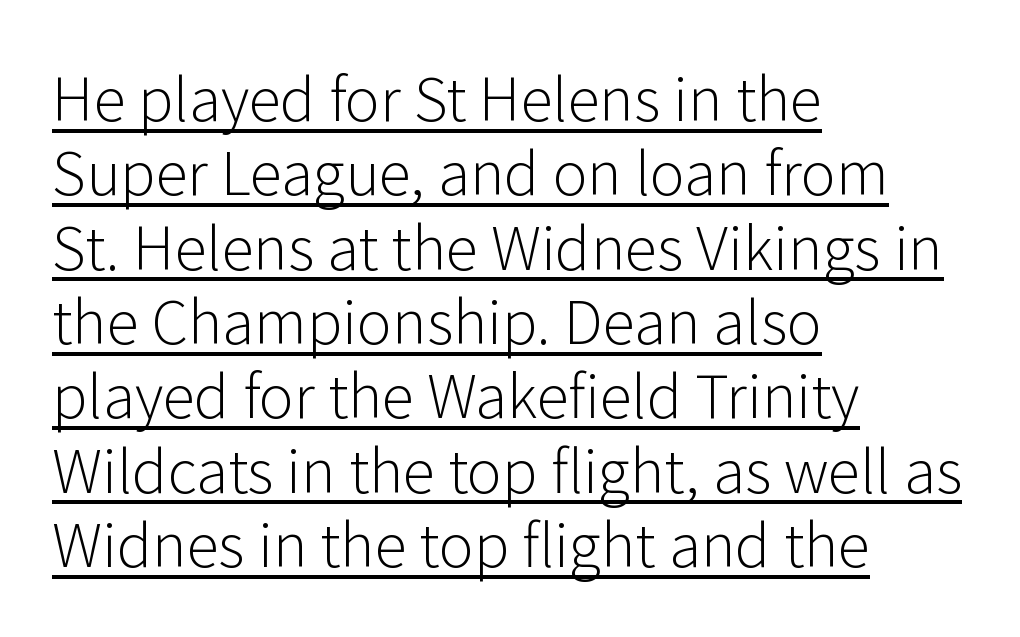
The image shows 59 px light sans-serif type, upright; set left-aligned, normal line spacing (1.26x), normal letter spacing, underlined; low stroke contrast and a medium x-height.
